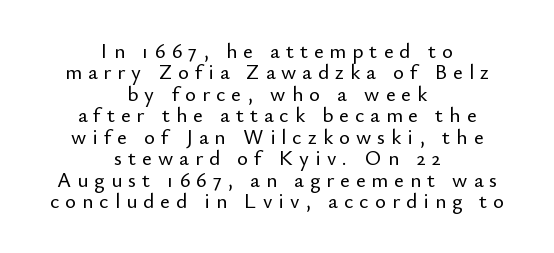
Q: Is the text italic (slanted)? A: No, it is upright.
Q: Is the text underlined? A: No.
Q: How is the paragraph aligned? A: Centered.
Q: Is the spacing between letters normal or unusually wide? A: Unusually wide.
Q: Is the spacing between lines tight, normal or loose? A: Tight.
